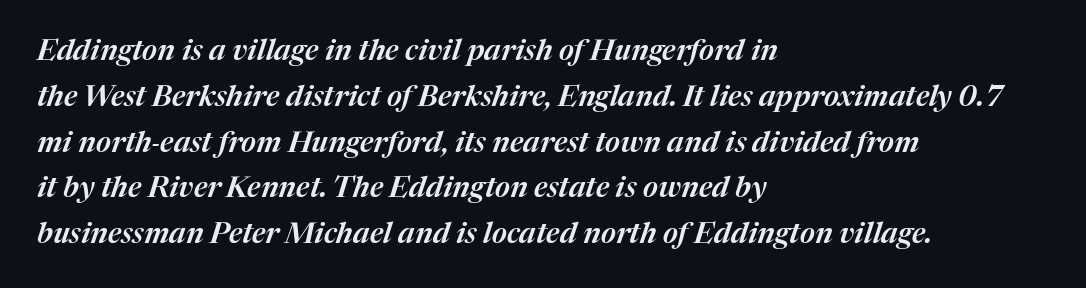
The image shows 29 px text type, italic (leaning right); set left-aligned, normal line spacing (1.58x), normal letter spacing, not underlined; medium stroke contrast and a medium x-height.
